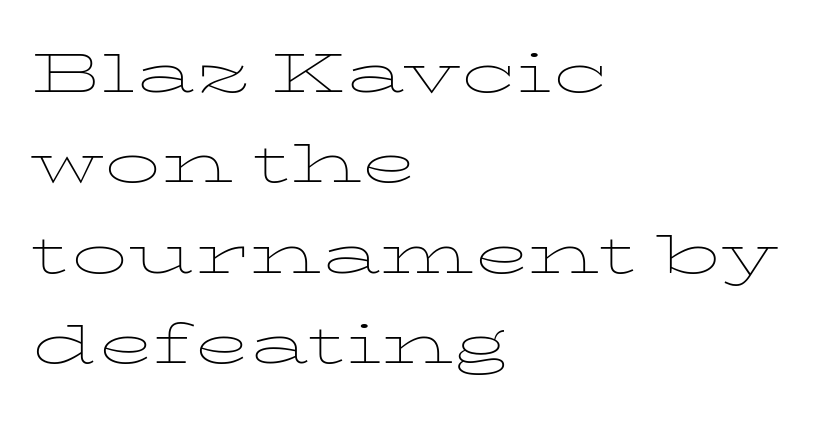
Does the lettering tilt? It doesn't — this is upright. Ink coverage per letter is moderate at most. A classic flush-left, rag-right setting is used for this passage. Just letters on the line, the space beneath them empty.
